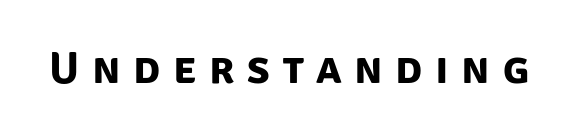
Q: Is the text bold? A: Yes.
Q: Is the typeface a serif or a sans-serif typeface? A: Sans-serif.
Q: Is the text underlined? A: No.
Q: Is the spacing between letters normal or unusually wide? A: Unusually wide.
Q: Width (condensed, normal, or wide)? A: Normal.
Q: Stroke contrast? A: Low.
Q: x-height? A: Large.
Q: Monospaced? A: No.
